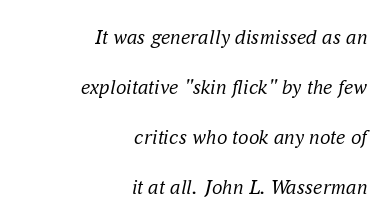
Q: Is the text bold? A: No.
Q: Is the text italic (slanted)? A: Yes, it leans right by about 16 degrees.
Q: Is the text underlined? A: No.
Q: How is the paragraph aligned? A: Right-aligned.
Q: Is the spacing between letters normal or unusually wide? A: Normal.
Q: Is the spacing between lines tight, normal or loose? A: Loose.
